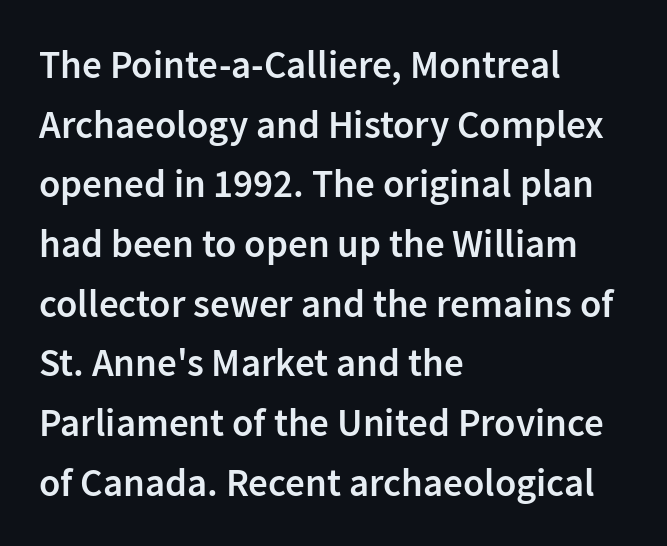
Bare-footed words on every line. Tracking value appears to be zero — textbook default spacing. Notice how descenders clear the ascenders below comfortably — that's standard leading. If you drew a ruler down the left edge, every line would touch it. A typesetter would call this proportional, since set widths differ per character. The letters stand upright; this is a roman face.
